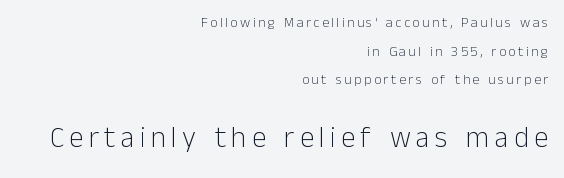
{"serif": "no", "italic": "no", "bold": "no", "weight": "light", "width": "normal", "stroke_contrast": "low", "x_height": "medium", "monospaced": "no", "underline": "no", "align": "right", "line_spacing": "loose", "line_spacing_ratio": 2.05, "larger_block": "second", "size_ratio": 2.07, "glyph_px": 29}
